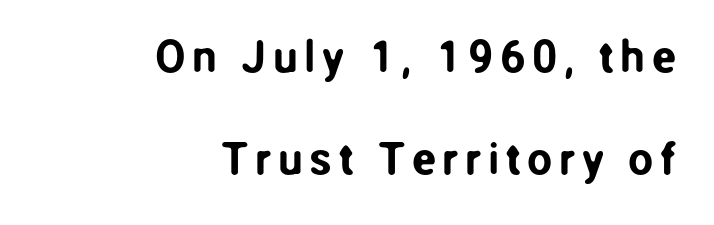
The image shows 45 px sans-serif type, upright; set right-aligned, loose line spacing (2.27x), not underlined; low stroke contrast and a medium x-height.
